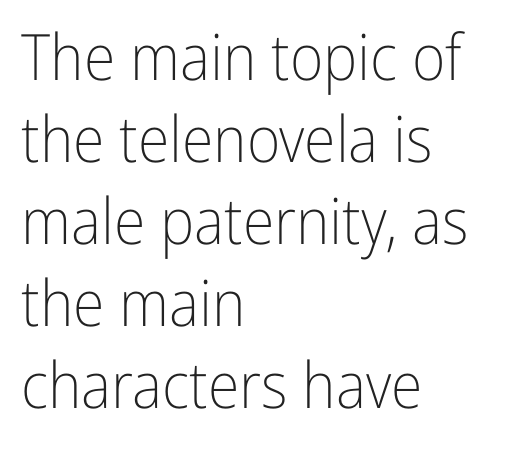
The image shows 64 px light, condensed sans-serif type, upright; set left-aligned, normal line spacing (1.28x), normal letter spacing, not underlined; low stroke contrast and a medium x-height.
